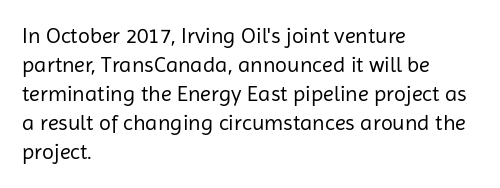
The image shows 22 px text type, upright; set left-aligned, normal line spacing (1.32x), normal letter spacing, not underlined.
